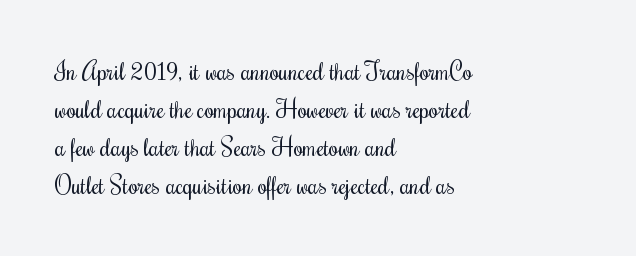
Caption: standard tracking, unaltered. How would I describe the line gaps? Plain and ordinary. The typeface has the unassuming heft of standard copy or less. The lines are quadded left.
